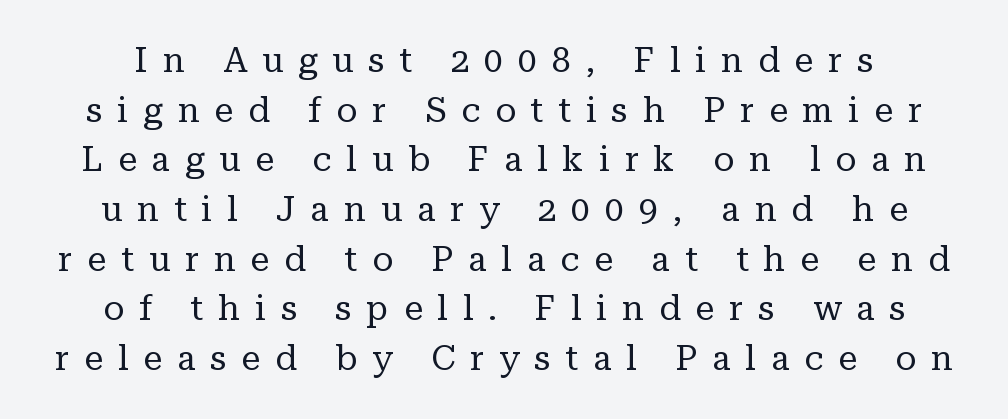
The characters display serif detailing at their extremities. The lines sit at an ordinary, default distance from one another. These lines are rendered in a variable-pitch font. The weight tops out at a normal text grade. This is the regular roman posture of the typeface. The tracking reads as deliberately expanded to a designer's eye.
